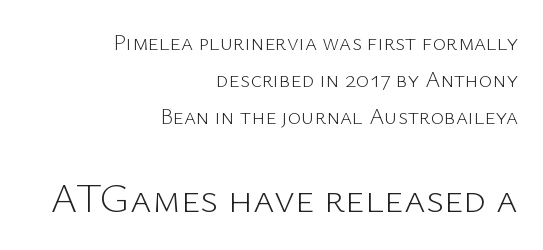
Q: Is the text bold? A: No.
Q: Is the text italic (slanted)? A: No, it is upright.
Q: Is the typeface a serif or a sans-serif typeface? A: Sans-serif.
Q: Is the text underlined? A: No.
Q: How is the paragraph aligned? A: Right-aligned.
Q: Is the spacing between letters normal or unusually wide? A: Normal.
Q: Is the spacing between lines tight, normal or loose? A: Normal.
Q: Which block of text is set in a larger size, the first (top) or the second (bottom)? A: The second (bottom) one.
Q: Width (condensed, normal, or wide)? A: Normal.
Q: Stroke contrast? A: Low.
Q: x-height? A: Medium.
Q: Monospaced? A: No.
